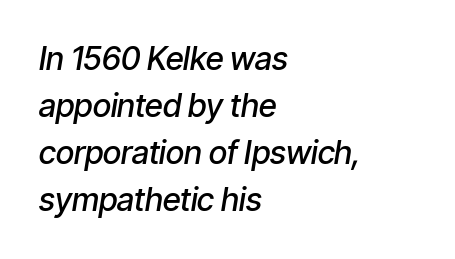
The image shows 32 px semibold, condensed type, italic (leaning right); set left-aligned, normal line spacing (1.47x), normal letter spacing, not underlined; low stroke contrast and a medium x-height.
